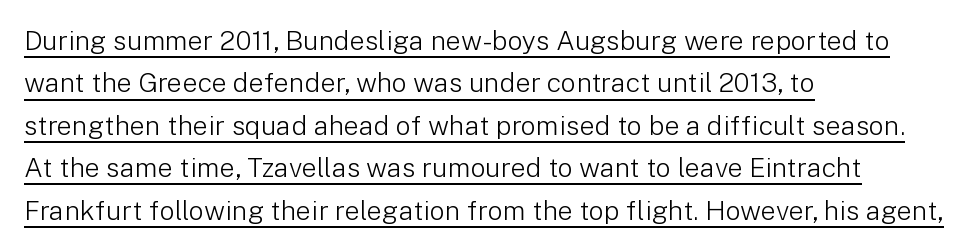
Q: Is the text bold? A: No.
Q: Is the text italic (slanted)? A: No, it is upright.
Q: Is the text underlined? A: Yes.
Q: How is the paragraph aligned? A: Left-aligned.
Q: Is the spacing between letters normal or unusually wide? A: Normal.
Q: Is the spacing between lines tight, normal or loose? A: Normal.
